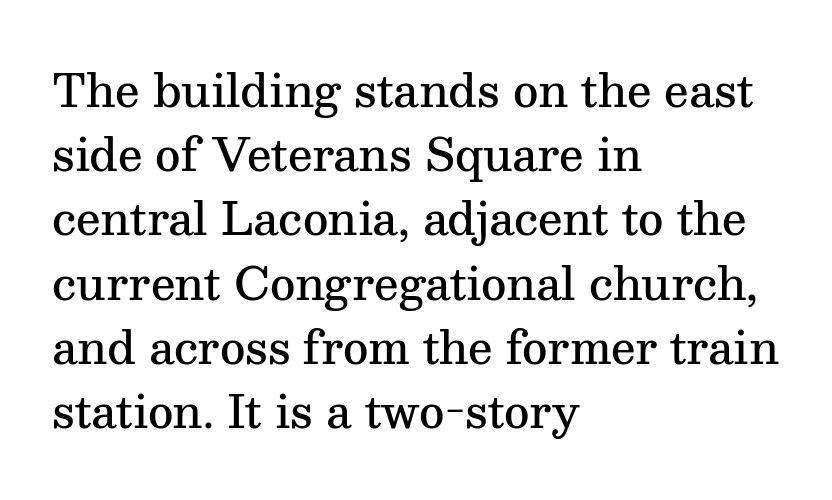
The image shows 44 px semibold serif type, upright; set left-aligned, normal line spacing (1.46x), normal letter spacing, not underlined; medium stroke contrast and a medium x-height.
